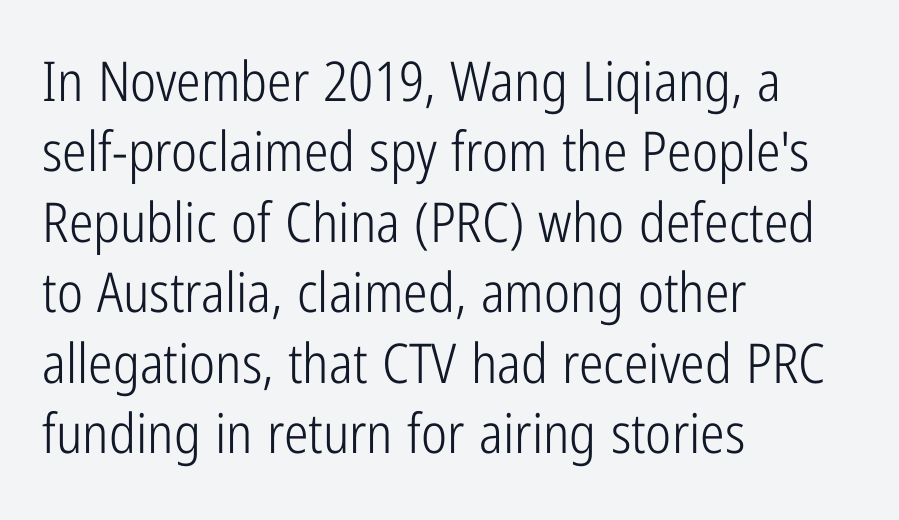
{"serif": "no", "italic": "no", "bold": "no", "weight": "light", "width": "condensed", "stroke_contrast": "low", "x_height": "medium", "monospaced": "no", "underline": "no", "align": "left", "line_spacing": "normal", "line_spacing_ratio": 1.28, "letter_spacing": "normal", "letter_spacing_em": 0.0, "glyph_px": 55}
